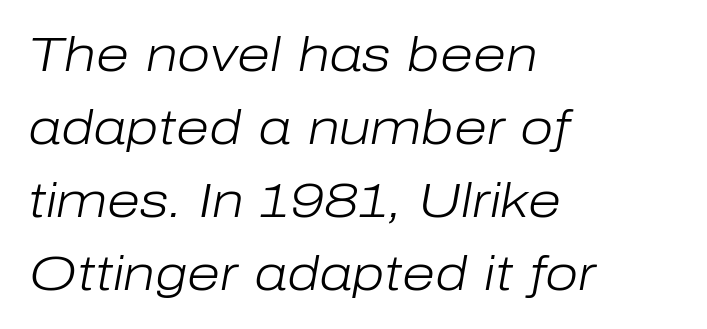
{"italic": "yes", "lean": "right", "slant_degrees": 10, "bold": "no", "weight": "light", "width": "normal", "stroke_contrast": "low", "x_height": "medium", "monospaced": "no", "underline": "no", "align": "left", "line_spacing": "normal", "line_spacing_ratio": 1.52, "letter_spacing": "normal", "letter_spacing_em": 0.0, "glyph_px": 48}
